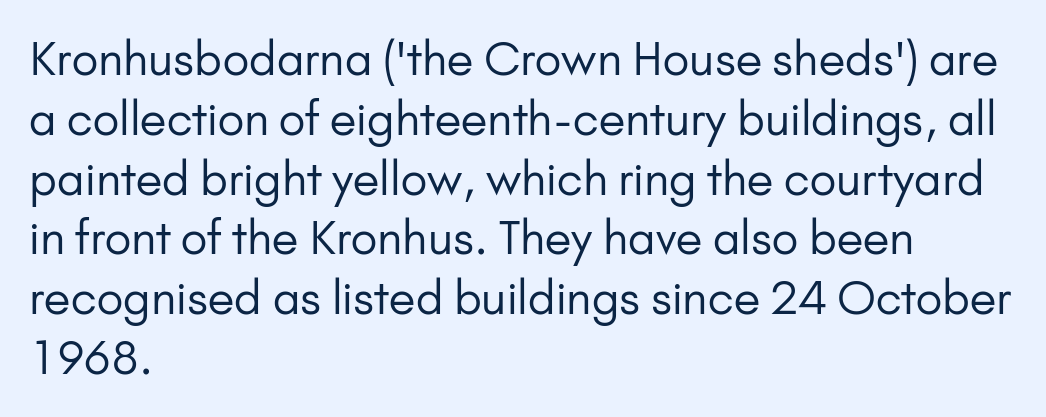
The image shows 46 px regular-weight sans-serif type, upright; set left-aligned, normal line spacing (1.3x), normal letter spacing, not underlined; low stroke contrast and a small x-height.
